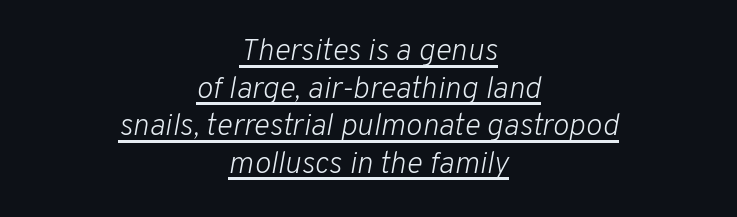
The tracking reads as untouched default to a designer's eye. Spacing verdict: proportional, widths tailored to each character. Compared with ordinary roman type, these characters are visibly tilted. One-word summary of the alignment: center. Unbolded letterforms with no extra heft.
